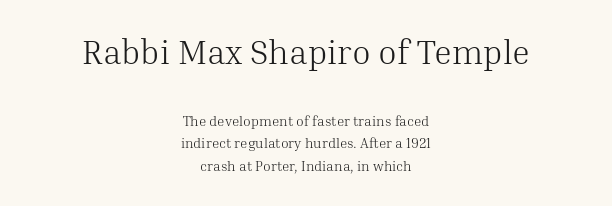
The image shows 34 px light serif type, upright; set centered, normal line spacing (1.61x), normal letter spacing, not underlined; the first (top) block is 2.43x larger; medium stroke contrast and a medium x-height.
